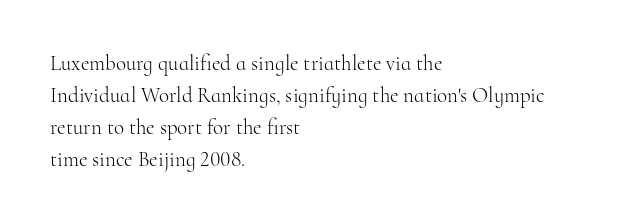
The image shows 21 px text type, upright; set left-aligned, normal line spacing (1.52x), normal letter spacing, not underlined.
